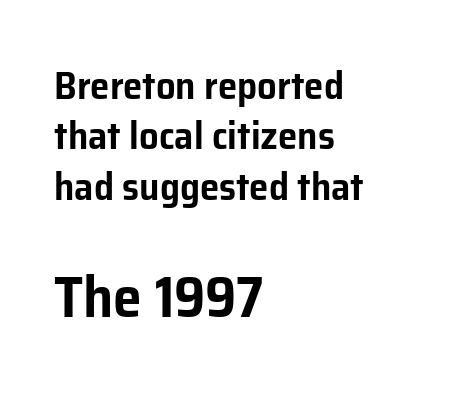
Q: Is the text italic (slanted)? A: No, it is upright.
Q: Is the typeface a serif or a sans-serif typeface? A: Sans-serif.
Q: Is the text underlined? A: No.
Q: How is the paragraph aligned? A: Left-aligned.
Q: Is the spacing between letters normal or unusually wide? A: Normal.
Q: Is the spacing between lines tight, normal or loose? A: Normal.
Q: Which block of text is set in a larger size, the first (top) or the second (bottom)? A: The second (bottom) one.
Q: Width (condensed, normal, or wide)? A: Normal.
Q: Stroke contrast? A: Low.
Q: x-height? A: Medium.
Q: Monospaced? A: No.
